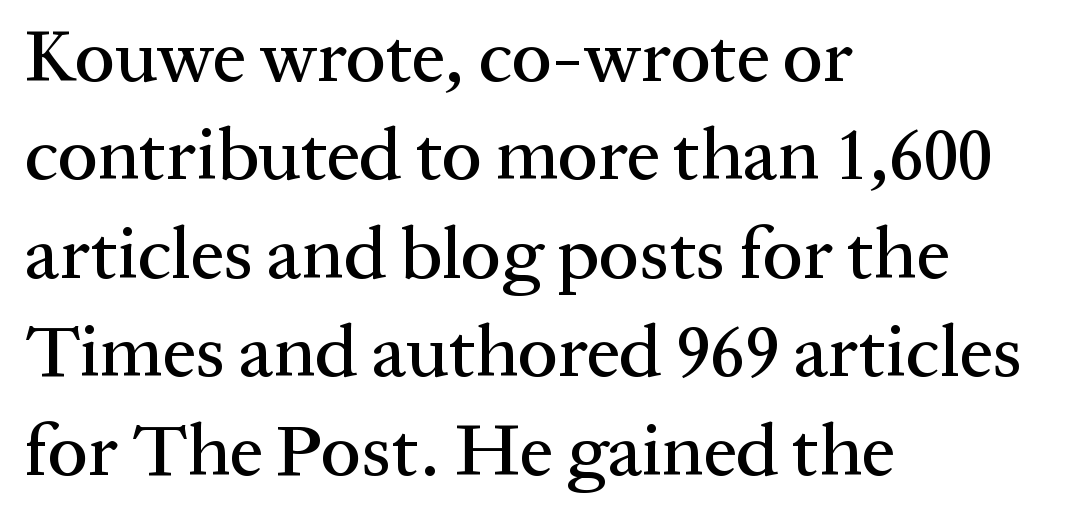
Check under the words: just untouched page. One-word summary of the alignment: left. Nope, not italic — everything's standing straight. Here the designer chose a conventional face with non-uniform glyph widths. Serif or sans? Serif — the stroke terminals have little feet. Each new line begins a customary step beneath the previous one.
